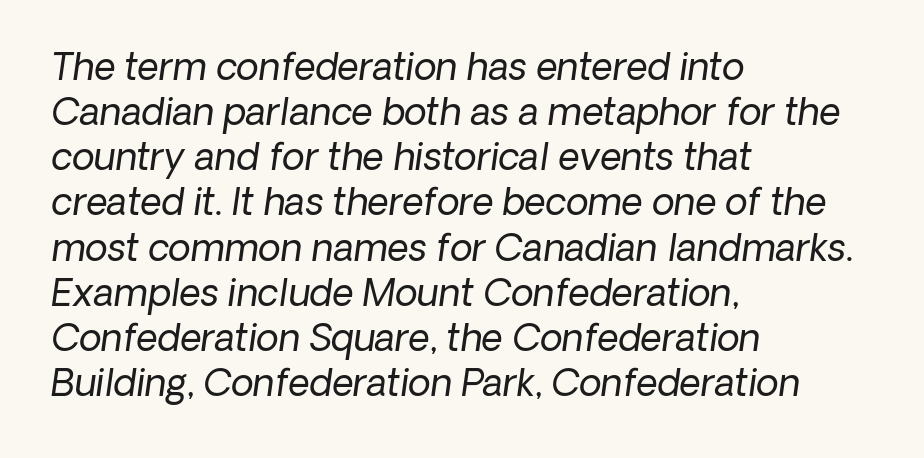
The image shows 37 px regular-weight sans-serif type; set left-aligned, line spacing 1.22x, normal letter spacing, not underlined; low stroke contrast and a medium x-height.
